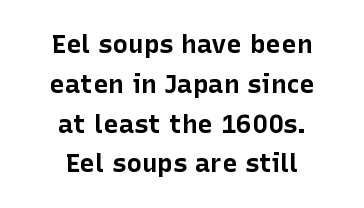
The image shows 26 px bold type, upright; set centered, normal line spacing (1.53x), normal letter spacing, not underlined.
